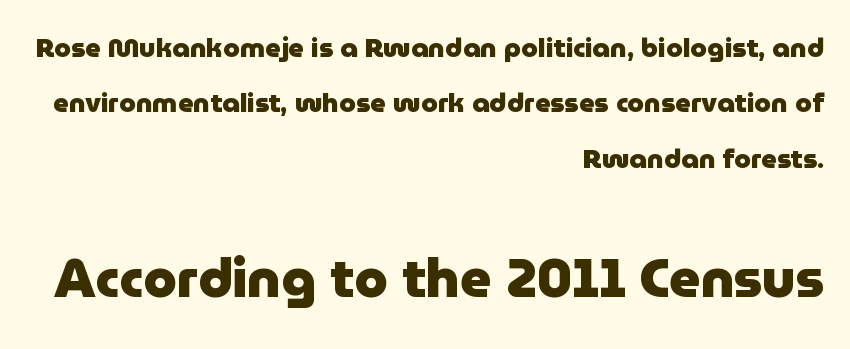
Note the varied advance widths — an 'i' is clearly narrower than an 'm'. Letters rest on an invisible, unmarked baseline. The later block is typeset at a bigger size than the earlier block. These lines carry a lot of weight — the face is fully bold. Visually the block forms a straight wall on the right and a jagged coastline on the left.
